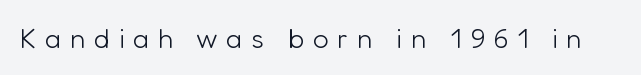
When letters stand straight like this, we call the style roman or upright. The gap between lines stays unmarked. Here the designer chose a conventional face with non-uniform glyph widths. To sum up the face: it is a sans, with no serifs.
